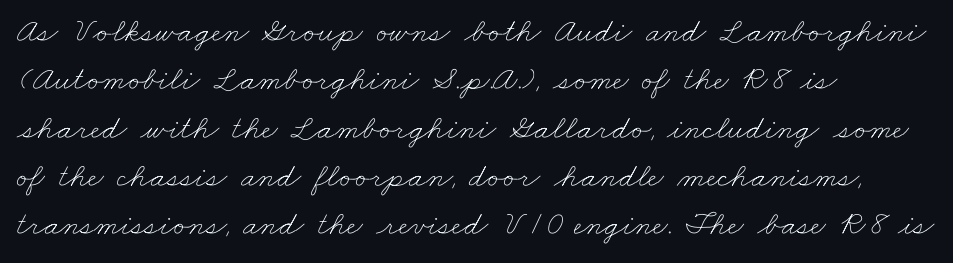
{"bold": "no", "weight": "thin", "width": "wide", "stroke_contrast": "low", "x_height": "small", "monospaced": "no", "underline": "no", "align": "left", "line_spacing": "normal", "line_spacing_ratio": 1.42, "letter_spacing": "normal", "letter_spacing_em": 0.0, "glyph_px": 34}
